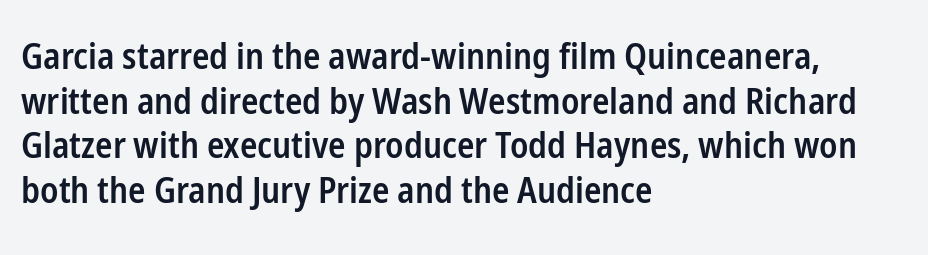
The image shows 36 px semibold, condensed sans-serif type, upright; set left-aligned, line spacing 1.24x, normal letter spacing, not underlined; low stroke contrast and a medium x-height.
